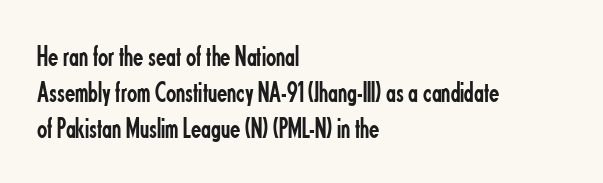
The image shows 30 px regular-weight, condensed sans-serif type, upright; set left-aligned, line spacing 1.2x, normal letter spacing, not underlined; low stroke contrast and a small x-height.
